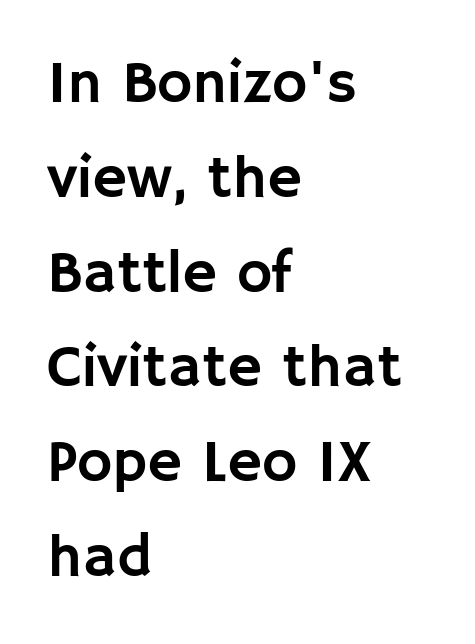
The image shows 60 px sans-serif type, upright; set left-aligned, normal line spacing (1.58x), normal letter spacing, not underlined; low stroke contrast and a large x-height.
